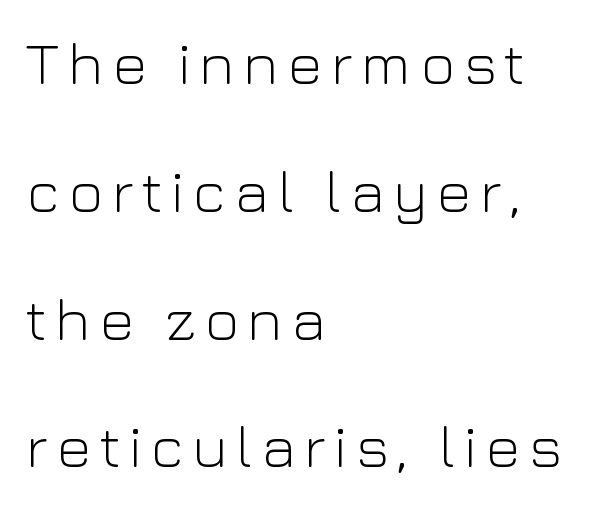
The image shows 60 px light sans-serif type, upright; set left-aligned, loose line spacing (2.13x), not underlined; low stroke contrast and a medium x-height.
